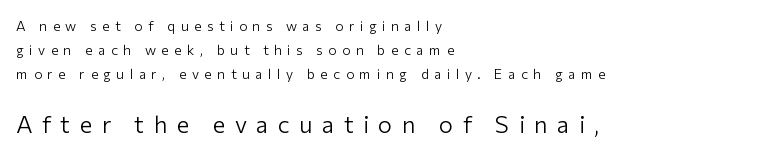
{"italic": "no", "bold": "no", "underline": "no", "align": "left", "line_spacing_ratio": 1.73, "letter_spacing": "wide", "letter_spacing_em": 0.39, "larger_block": "second", "size_ratio": 1.71, "glyph_px": 24}
